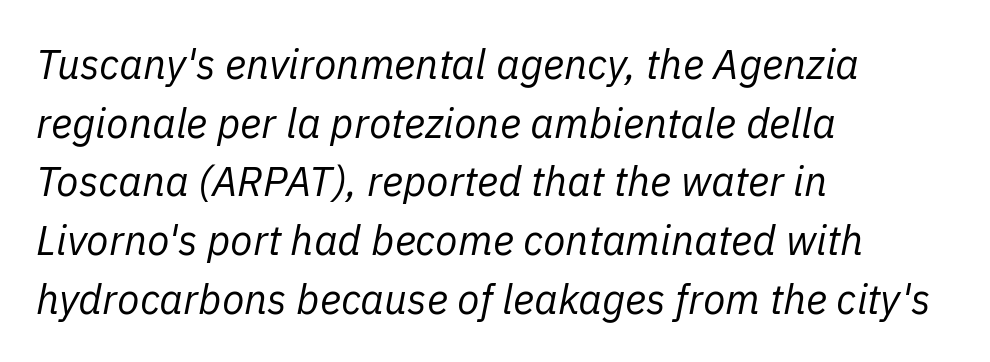
The image shows 41 px regular-weight type, italic (leaning right); set left-aligned, normal line spacing (1.43x), normal letter spacing, not underlined; low stroke contrast and a medium x-height.
